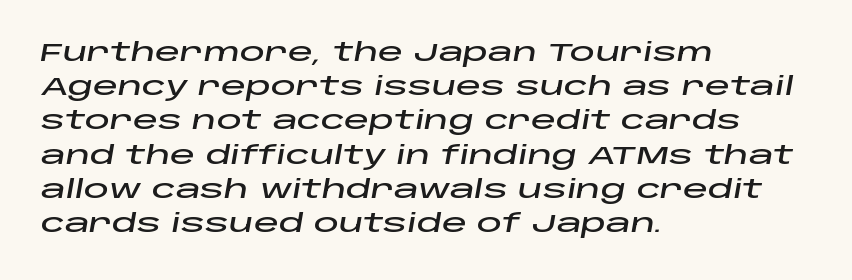
The image shows 25 px text type, italic (leaning right); set left-aligned, normal line spacing (1.37x), normal letter spacing, not underlined.
